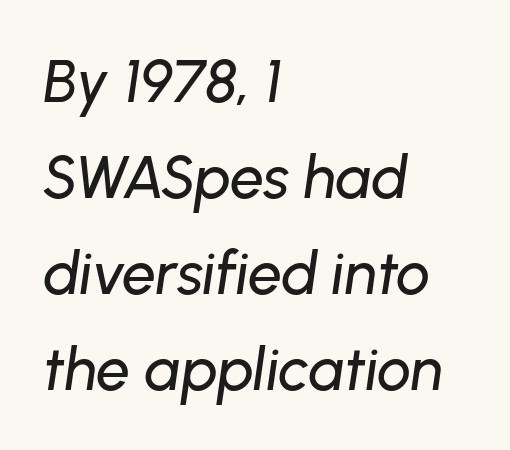
Q: Is the text italic (slanted)? A: Yes, it leans right by about 8 degrees.
Q: Is the text underlined? A: No.
Q: How is the paragraph aligned? A: Left-aligned.
Q: Is the spacing between letters normal or unusually wide? A: Normal.
Q: Is the spacing between lines tight, normal or loose? A: Normal.
Q: Width (condensed, normal, or wide)? A: Normal.
Q: Stroke contrast? A: Low.
Q: x-height? A: Medium.
Q: Monospaced? A: No.
